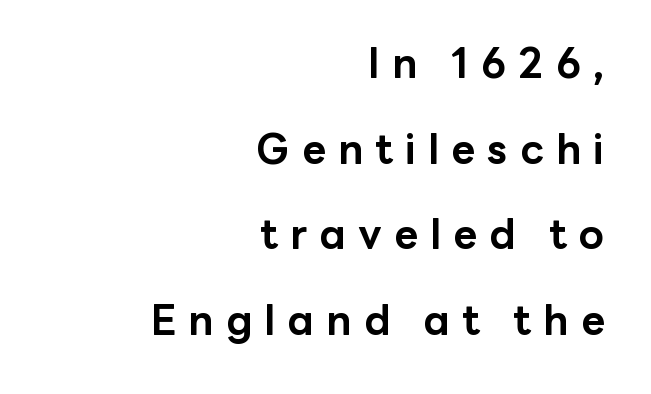
Q: Is the text bold? A: Yes.
Q: Is the text italic (slanted)? A: No, it is upright.
Q: Is the typeface a serif or a sans-serif typeface? A: Sans-serif.
Q: Is the text underlined? A: No.
Q: How is the paragraph aligned? A: Right-aligned.
Q: Is the spacing between letters normal or unusually wide? A: Unusually wide.
Q: Is the spacing between lines tight, normal or loose? A: Loose.
Q: Width (condensed, normal, or wide)? A: Normal.
Q: Stroke contrast? A: Low.
Q: x-height? A: Medium.
Q: Monospaced? A: No.
